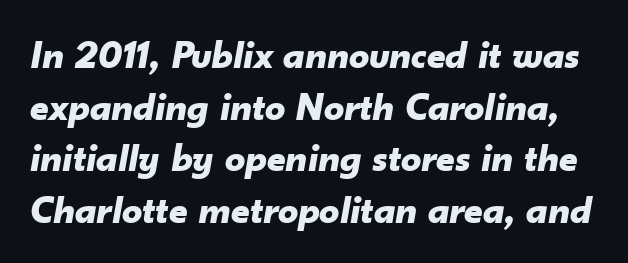
The face used here is rendered with its standard letterfit. Honestly, there is no underline to notice here at all. The font is running at its bold setting. Designer's note — italics engaged.
